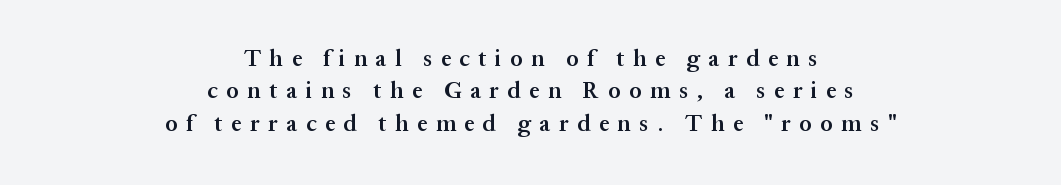
Q: Is the text bold? A: Semi-bold.
Q: Is the text italic (slanted)? A: No, it is upright.
Q: Is the text underlined? A: No.
Q: How is the paragraph aligned? A: Centered.
Q: Is the spacing between letters normal or unusually wide? A: Unusually wide.
Q: Is the spacing between lines tight, normal or loose? A: Normal.
